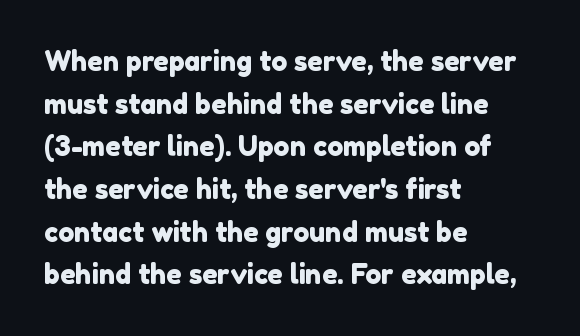
The rendering uses a moderate line-height, typical for paragraphs. Caption: standard tracking, unaltered. Check the space under the baseline: it is left empty. These lines are set flush left with a ragged right edge.
